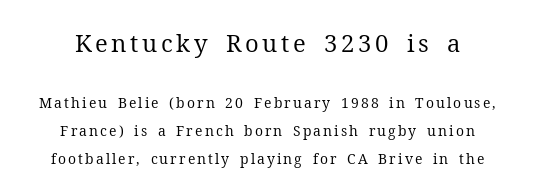
The image shows 24 px text type, upright; set loose line spacing (2.0x), not underlined; the first (top) block is 1.71x larger.
